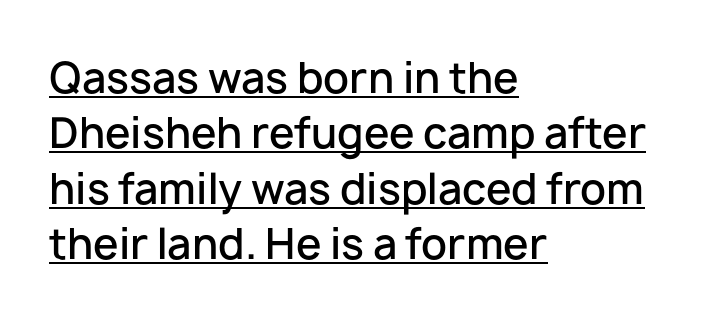
{"serif": "no", "italic": "no", "bold": "semi", "weight": "semibold", "width": "normal", "stroke_contrast": "low", "x_height": "medium", "monospaced": "no", "underline": "yes", "align": "left", "line_spacing": "normal", "line_spacing_ratio": 1.35, "letter_spacing": "normal", "letter_spacing_em": 0.0, "glyph_px": 41}
